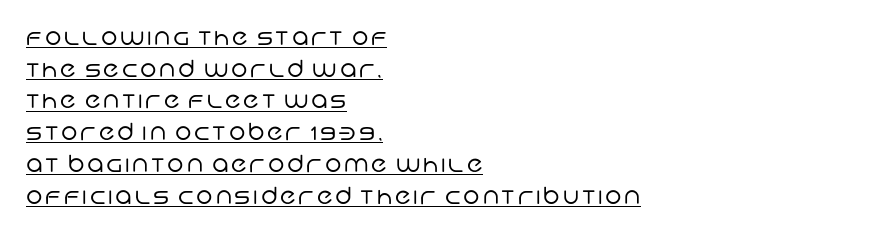
The image shows 23 px text type; set left-aligned, normal line spacing (1.38x), underlined.
